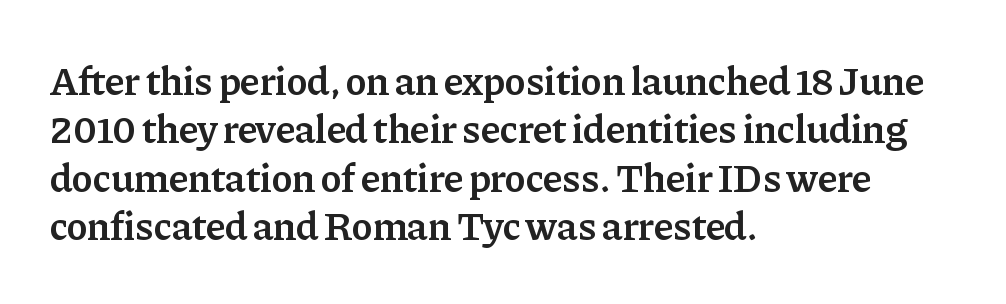
{"serif": "yes", "italic": "no", "bold": "semi", "weight": "semibold", "width": "normal", "stroke_contrast": "low", "x_height": "medium", "monospaced": "no", "underline": "no", "align": "left", "line_spacing_ratio": 1.21, "letter_spacing": "normal", "letter_spacing_em": 0.0, "glyph_px": 40}
